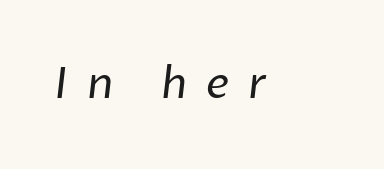
The image shows 44 px regular-weight sans-serif type; set unusually wide letter spacing (+0.43 em), not underlined; low stroke contrast and a medium x-height.
